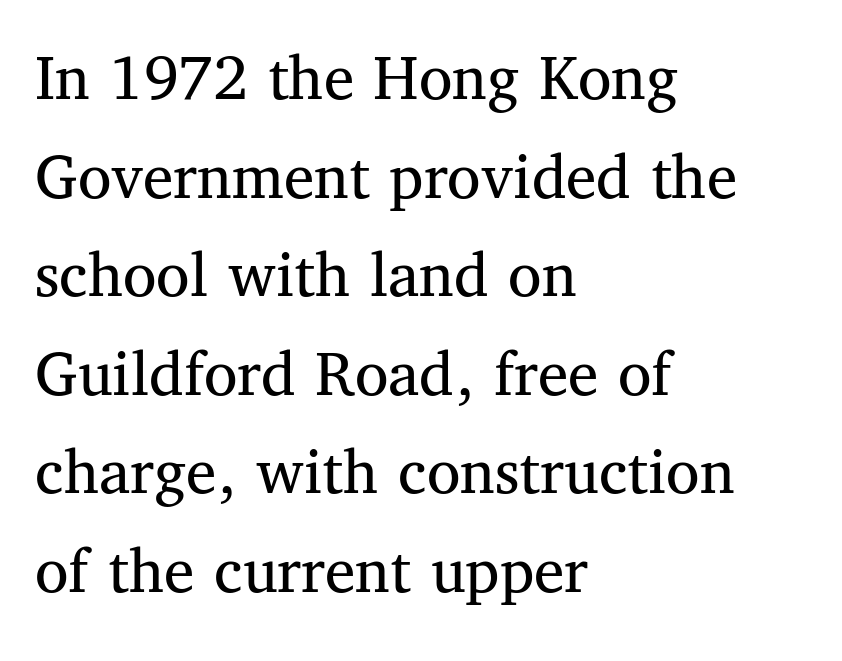
The image shows 68 px regular-weight serif type, upright; set left-aligned, normal line spacing (1.45x), normal letter spacing, not underlined; medium stroke contrast and a medium x-height.
